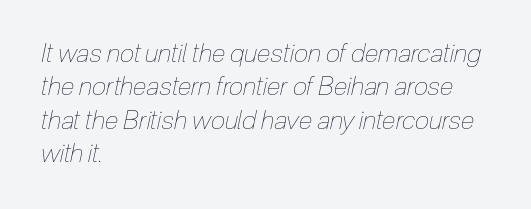
{"italic": "yes", "lean": "right", "slant_degrees": 12, "bold": "no", "underline": "no", "align": "left", "line_spacing": "normal", "line_spacing_ratio": 1.28, "letter_spacing": "normal", "letter_spacing_em": 0.0, "glyph_px": 26}
